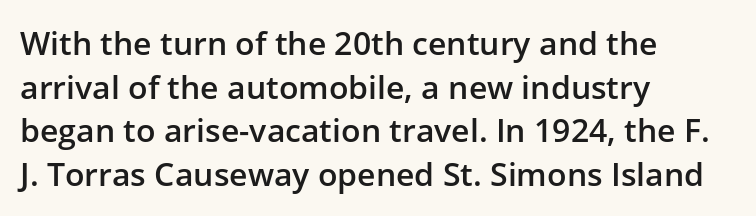
Slightly chunky letters — semibold, I'd say, not full bold. Standard letterfit; no display-style spreading of the glyphs. The font family rendered here belongs to the sans-serif group. Each new line begins a customary step beneath the previous one.
